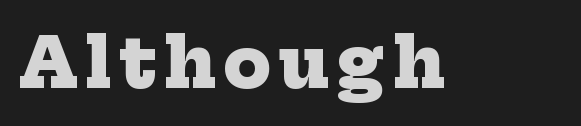
Q: Is the text bold? A: Yes.
Q: Is the typeface a serif or a sans-serif typeface? A: Serif.
Q: Is the text underlined? A: No.
Q: Width (condensed, normal, or wide)? A: Normal.
Q: Stroke contrast? A: Low.
Q: x-height? A: Medium.
Q: Monospaced? A: No.
